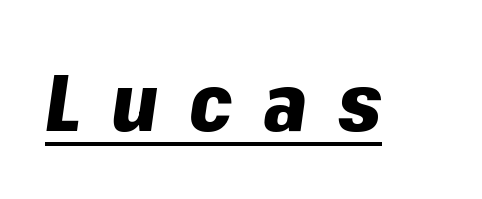
The image shows 80 px heavy type, italic (leaning right); set unusually wide letter spacing (+0.38 em), underlined; low stroke contrast and a medium x-height.
